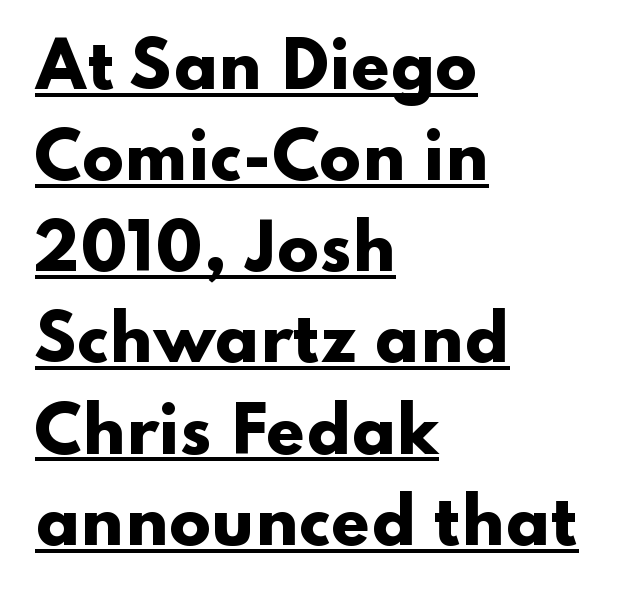
If you drew a ruler down the left edge, every line would touch it. Spacing verdict: proportional, widths tailored to each character. The designer went with a sans here, leaving each stem footless. Letter spacing: default. The sample has been set heavy, in full bold.
